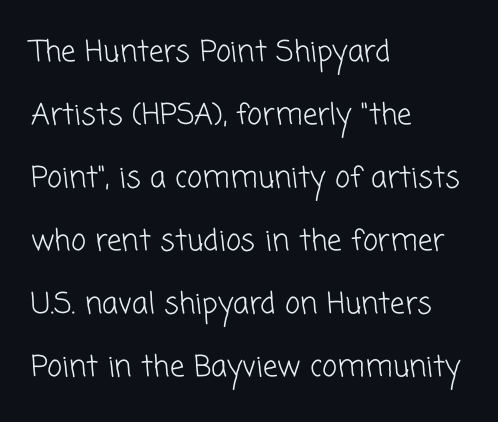
Q: Is the text bold? A: No.
Q: Is the typeface a serif or a sans-serif typeface? A: Sans-serif.
Q: Is the text underlined? A: No.
Q: How is the paragraph aligned? A: Left-aligned.
Q: Is the spacing between letters normal or unusually wide? A: Normal.
Q: Is the spacing between lines tight, normal or loose? A: Loose.
Q: Width (condensed, normal, or wide)? A: Normal.
Q: Stroke contrast? A: Low.
Q: x-height? A: Medium.
Q: Monospaced? A: No.
